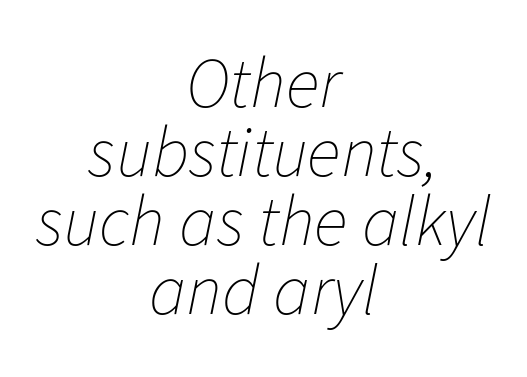
The image shows 71 px thin type, italic (leaning right); set centered, tight line spacing (0.97x), normal letter spacing, not underlined; low stroke contrast and a medium x-height.
